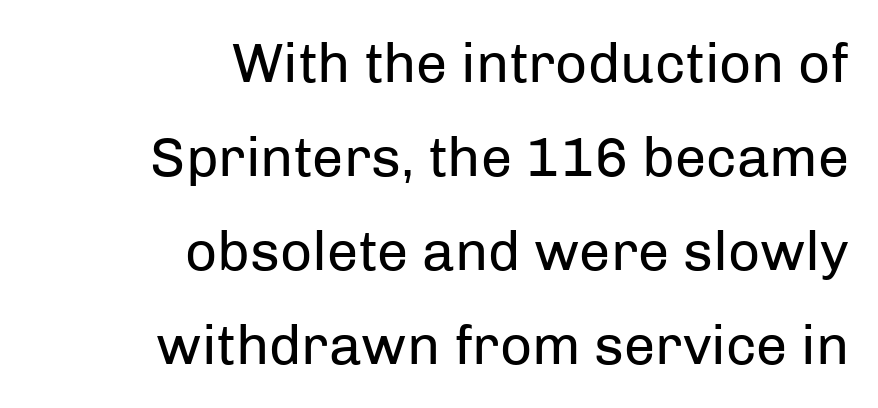
{"serif": "no", "italic": "no", "bold": "no", "weight": "regular", "width": "normal", "stroke_contrast": "low", "x_height": "medium", "monospaced": "no", "underline": "no", "align": "right", "line_spacing": "normal", "line_spacing_ratio": 1.68, "letter_spacing": "normal", "letter_spacing_em": 0.0, "glyph_px": 56}
